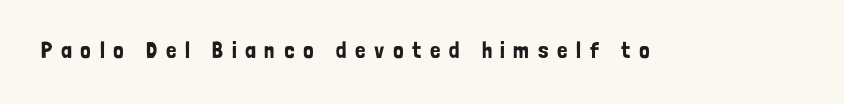
The image shows 23 px text type, upright; set unusually wide letter spacing (+0.37 em), not underlined.
